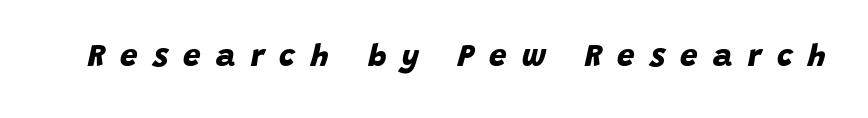
{"serif": "no", "bold": "yes", "weight": "bold", "width": "normal", "stroke_contrast": "low", "x_height": "large", "monospaced": "no", "underline": "no", "letter_spacing": "wide", "letter_spacing_em": 0.49, "glyph_px": 31}
